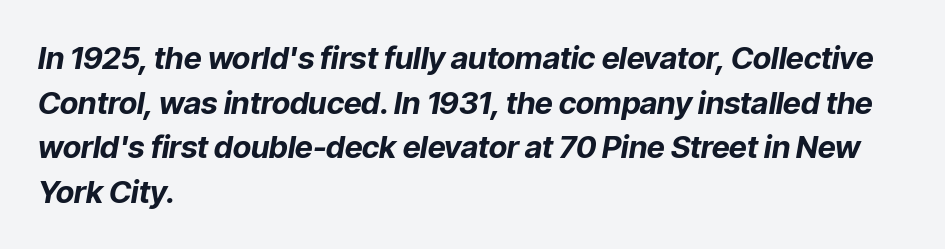
{"italic": "yes", "lean": "right", "slant_degrees": 9, "bold": "yes", "weight": "bold", "width": "normal", "stroke_contrast": "low", "x_height": "medium", "monospaced": "no", "underline": "no", "align": "left", "line_spacing": "normal", "line_spacing_ratio": 1.44, "letter_spacing": "normal", "letter_spacing_em": 0.0, "glyph_px": 31}
